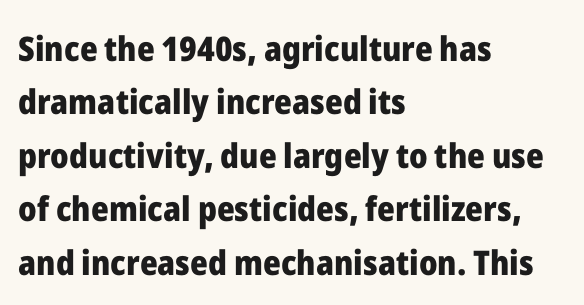
Character widths vary here, with narrow letters taking less room than wide ones. No extra tracking has been applied to these lines. Just letters on the line, the space beneath them empty. Honestly, the row spacing looks completely unremarkable. The face used here has the dense, thick strokes of a bold. The lines in this sample share a left origin and differ only in where they stop.
